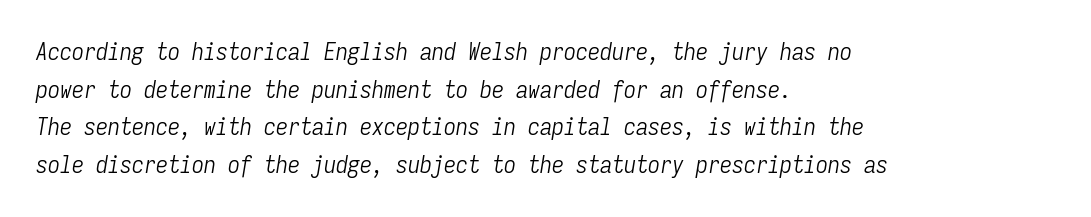
The image shows 24 px text type, italic (leaning right); set left-aligned, normal line spacing (1.57x), normal letter spacing, not underlined.
